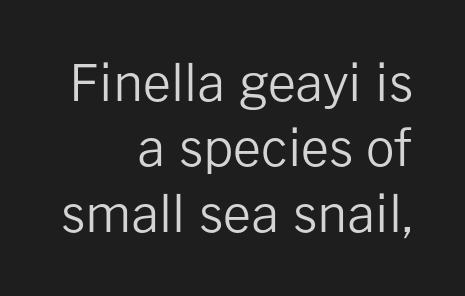
{"serif": "no", "italic": "no", "bold": "no", "weight": "regular", "width": "normal", "stroke_contrast": "low", "x_height": "medium", "monospaced": "no", "underline": "no", "align": "right", "line_spacing": "normal", "line_spacing_ratio": 1.31, "letter_spacing": "normal", "letter_spacing_em": 0.0, "glyph_px": 50}
